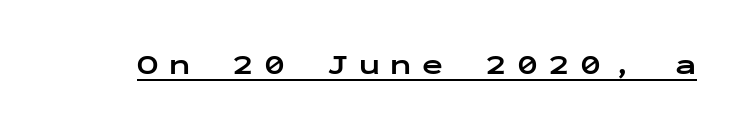
These characters rest on top of a visible drawn line. Its strokes are broad and dark, the hallmark of bold type. The face used here is monospaced, like something from a code editor. Display-style spreading of the glyphs; the letterfit is very open. The passage shown is typeset with a sans-serif family. Characters remain perfectly vertical along every line.
